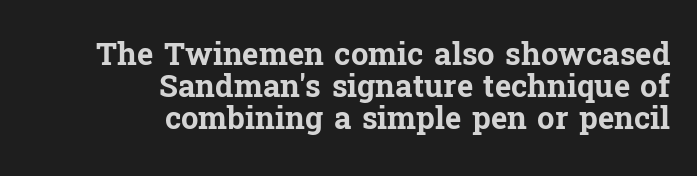
In terms of leading, this rendering errs on the cramped side. Visually the block forms a straight wall on the right and a jagged coastline on the left. A bare baseline throughout the passage. This is roman type, the default non-slanted kind.
